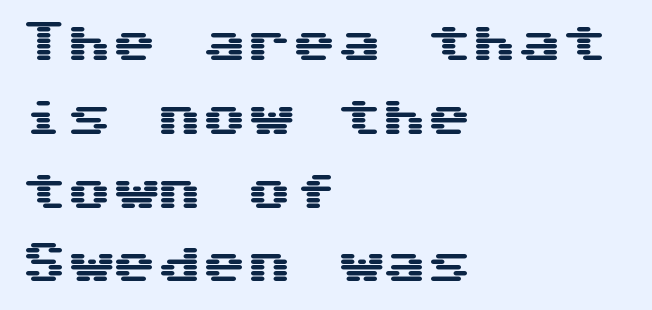
{"serif": "no", "italic": "no", "width": "wide", "stroke_contrast": "medium", "x_height": "medium", "underline": "no", "align": "left", "line_spacing": "normal", "line_spacing_ratio": 1.64, "letter_spacing": "normal", "letter_spacing_em": 0.0, "glyph_px": 45}
